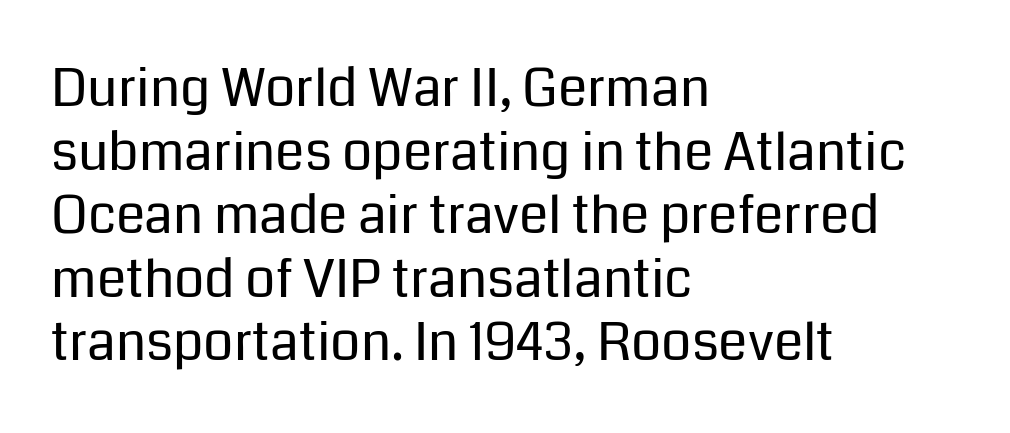
The image shows 53 px regular-weight sans-serif type, upright; set left-aligned, line spacing 1.2x, normal letter spacing, not underlined; low stroke contrast and a medium x-height.
